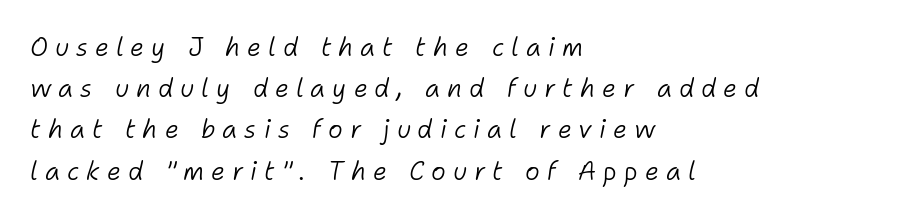
{"italic": "yes", "lean": "right", "slant_degrees": 11, "bold": "no", "underline": "no", "align": "left", "line_spacing": "normal", "line_spacing_ratio": 1.65, "letter_spacing": "wide", "letter_spacing_em": 0.28, "glyph_px": 25}
